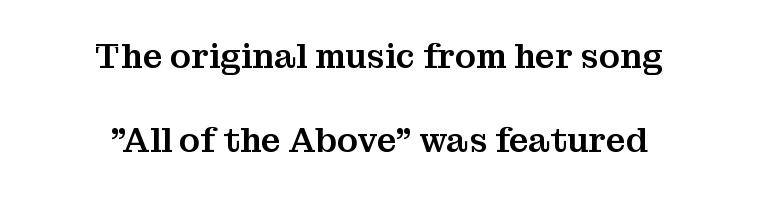
The image shows 34 px serif type, upright; set centered, loose line spacing (2.47x), normal letter spacing, not underlined; medium stroke contrast and a medium x-height.
